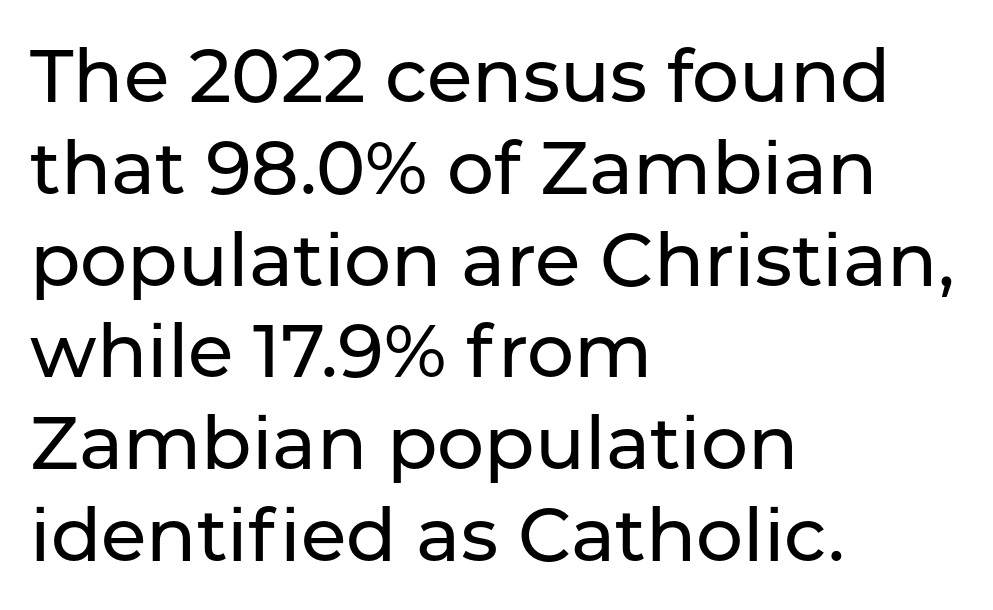
The paragraph shown leans on its left margin. These lines were composed using upright roman letters. What stands out about the letter spacing? Nothing — it is the standard amount. No feet cap the strokes, marking this as sans-serif type. Underline: absent.
